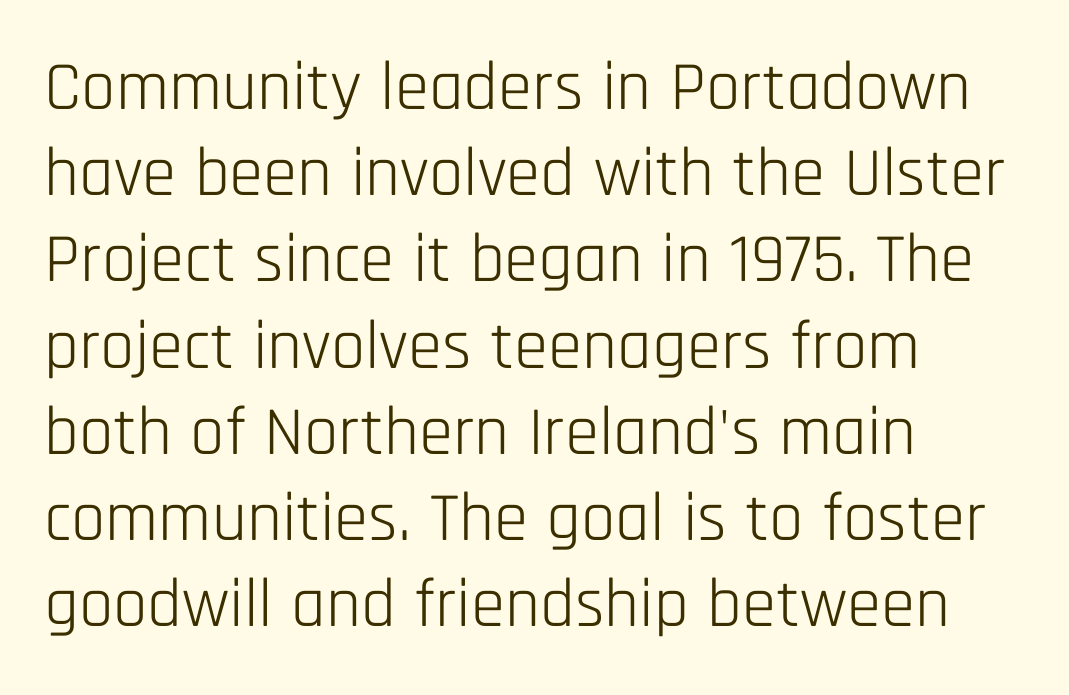
{"serif": "no", "italic": "no", "bold": "no", "weight": "light", "width": "condensed", "stroke_contrast": "low", "x_height": "large", "monospaced": "no", "underline": "no", "align": "left", "line_spacing": "normal", "line_spacing_ratio": 1.25, "letter_spacing": "normal", "letter_spacing_em": 0.0, "glyph_px": 69}
